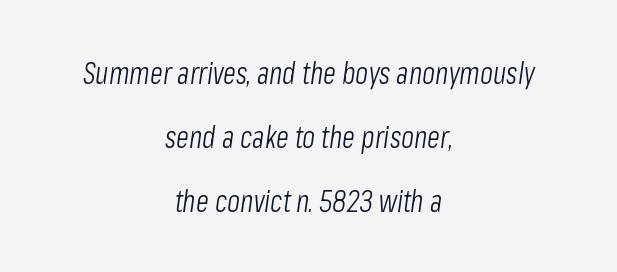
Q: Is the text bold? A: No.
Q: Is the text italic (slanted)? A: Yes, it leans right by about 8 degrees.
Q: Is the text underlined? A: No.
Q: How is the paragraph aligned? A: Centered.
Q: Is the spacing between letters normal or unusually wide? A: Normal.
Q: Is the spacing between lines tight, normal or loose? A: Loose.
Q: Width (condensed, normal, or wide)? A: Condensed.
Q: Stroke contrast? A: Low.
Q: x-height? A: Medium.
Q: Monospaced? A: No.
